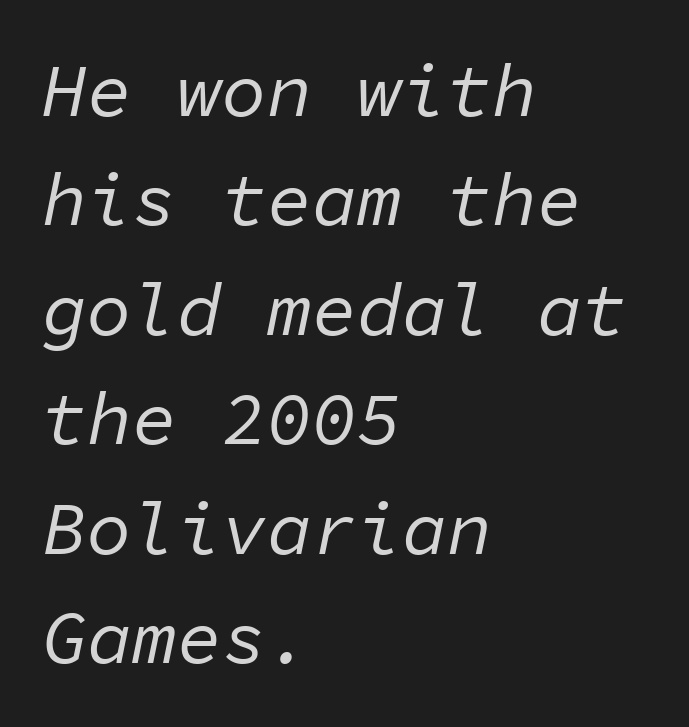
Q: Is the text bold? A: No.
Q: Is the text italic (slanted)? A: Yes, it leans right by about 11 degrees.
Q: Is the text underlined? A: No.
Q: How is the paragraph aligned? A: Left-aligned.
Q: Is the spacing between letters normal or unusually wide? A: Normal.
Q: Is the spacing between lines tight, normal or loose? A: Normal.
Q: Width (condensed, normal, or wide)? A: Normal.
Q: Stroke contrast? A: Low.
Q: x-height? A: Medium.
Q: Monospaced? A: Yes.
